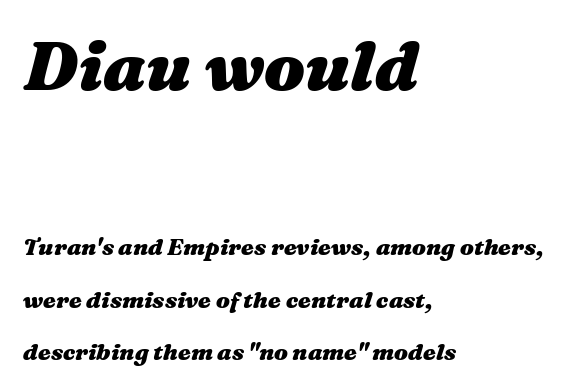
Q: Is the text bold? A: Yes.
Q: Is the text italic (slanted)? A: Yes, it leans right by about 16 degrees.
Q: Is the text underlined? A: No.
Q: How is the paragraph aligned? A: Left-aligned.
Q: Is the spacing between letters normal or unusually wide? A: Normal.
Q: Is the spacing between lines tight, normal or loose? A: Loose.
Q: Which block of text is set in a larger size, the first (top) or the second (bottom)? A: The first (top) one.
Q: Width (condensed, normal, or wide)? A: Wide.
Q: Stroke contrast? A: Medium.
Q: x-height? A: Medium.
Q: Monospaced? A: No.
